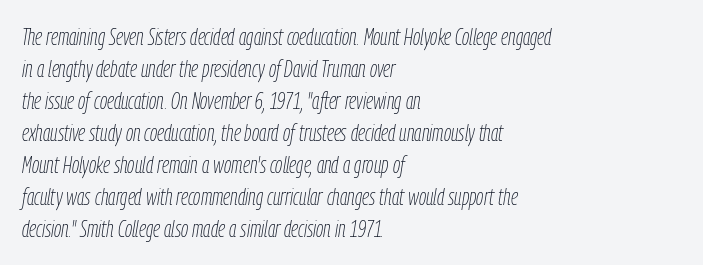
The line texture is even and compact thanks to regular tracking. This sample uses an oblique cut, with every glyph tilted off the vertical. Every row of glyphs begins at an identical x-position on the left. The space beneath each line is pristine and unruled. Rows of type keep a routine distance in the vertical direction.
